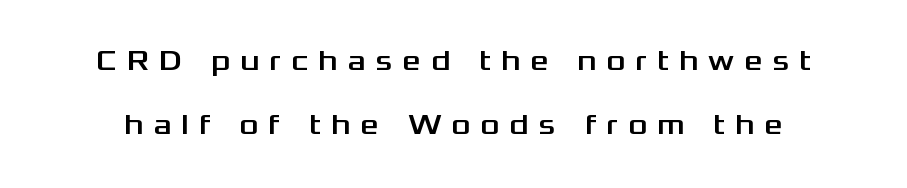
The image shows 29 px wide sans-serif type, upright; set loose line spacing (2.2x), unusually wide letter spacing (+0.34 em), not underlined; medium stroke contrast and a medium x-height.
